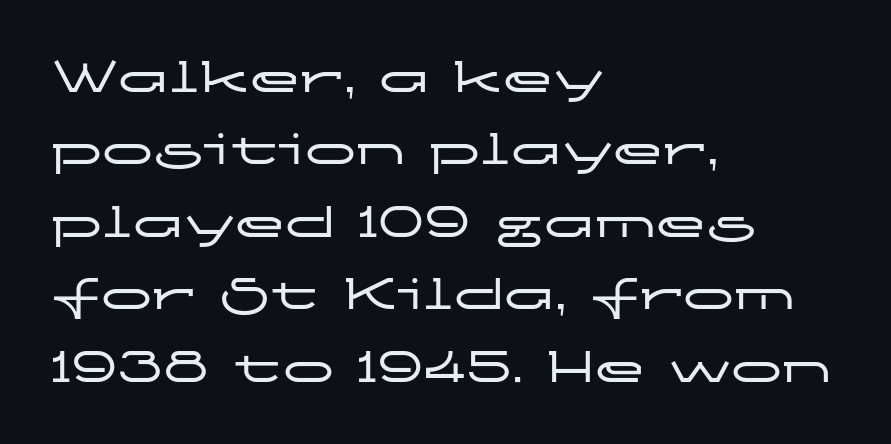
The image shows 51 px wide sans-serif type, upright; set left-aligned, normal line spacing (1.42x), normal letter spacing, not underlined; low stroke contrast and a medium x-height.
